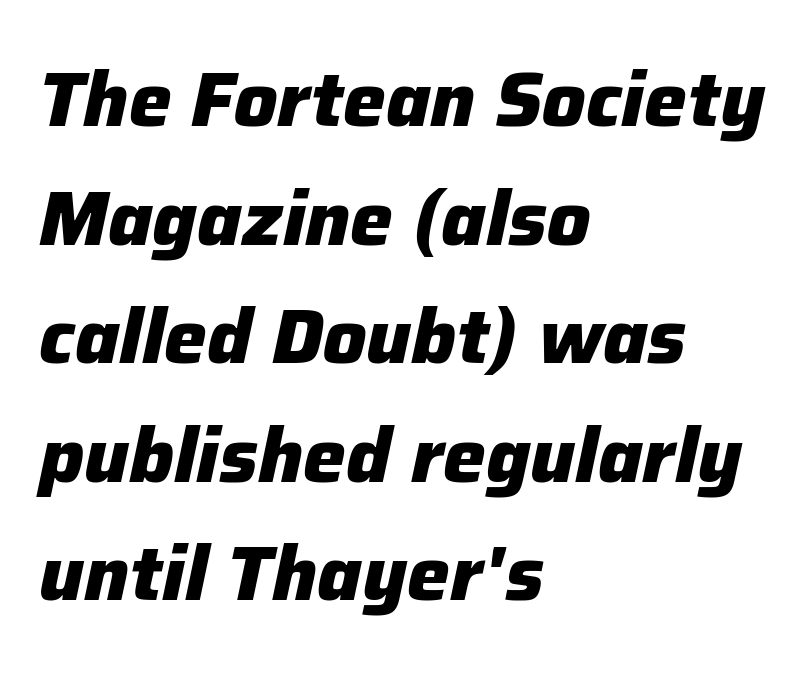
{"italic": "yes", "lean": "right", "slant_degrees": 12, "bold": "yes", "weight": "heavy", "width": "normal", "stroke_contrast": "low", "x_height": "medium", "monospaced": "no", "underline": "no", "align": "left", "line_spacing": "normal", "line_spacing_ratio": 1.56, "letter_spacing": "normal", "letter_spacing_em": 0.0, "glyph_px": 76}
